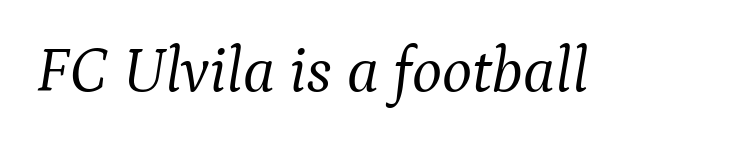
Q: Is the text bold? A: No.
Q: Is the text italic (slanted)? A: Yes, it leans right by about 9 degrees.
Q: Is the typeface a serif or a sans-serif typeface? A: Serif.
Q: Is the text underlined? A: No.
Q: Is the spacing between letters normal or unusually wide? A: Normal.
Q: Width (condensed, normal, or wide)? A: Normal.
Q: Stroke contrast? A: Medium.
Q: x-height? A: Medium.
Q: Monospaced? A: No.
